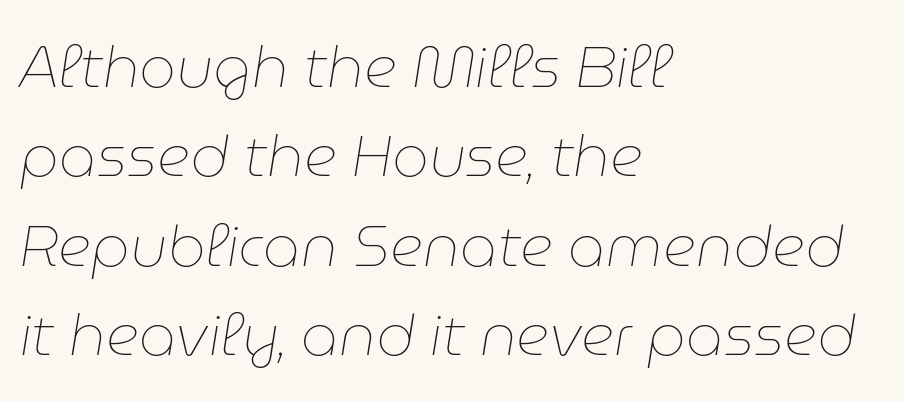
Q: Is the text bold? A: No.
Q: Is the text italic (slanted)? A: Yes, it leans right by about 9 degrees.
Q: Is the text underlined? A: No.
Q: How is the paragraph aligned? A: Left-aligned.
Q: Is the spacing between letters normal or unusually wide? A: Normal.
Q: Is the spacing between lines tight, normal or loose? A: Normal.
Q: Width (condensed, normal, or wide)? A: Normal.
Q: Stroke contrast? A: Low.
Q: x-height? A: Medium.
Q: Monospaced? A: No.
